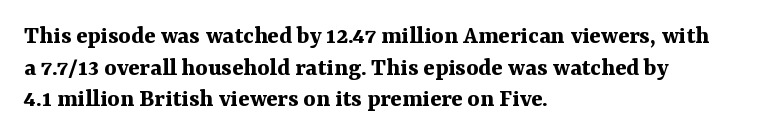
Q: Is the text bold? A: Yes.
Q: Is the text italic (slanted)? A: No, it is upright.
Q: Is the text underlined? A: No.
Q: How is the paragraph aligned? A: Left-aligned.
Q: Is the spacing between letters normal or unusually wide? A: Normal.
